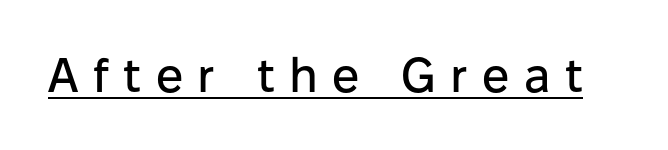
Q: Is the text italic (slanted)? A: No, it is upright.
Q: Is the typeface a serif or a sans-serif typeface? A: Sans-serif.
Q: Is the text underlined? A: Yes.
Q: Is the spacing between letters normal or unusually wide? A: Unusually wide.
Q: Width (condensed, normal, or wide)? A: Normal.
Q: Stroke contrast? A: Low.
Q: x-height? A: Medium.
Q: Monospaced? A: No.
